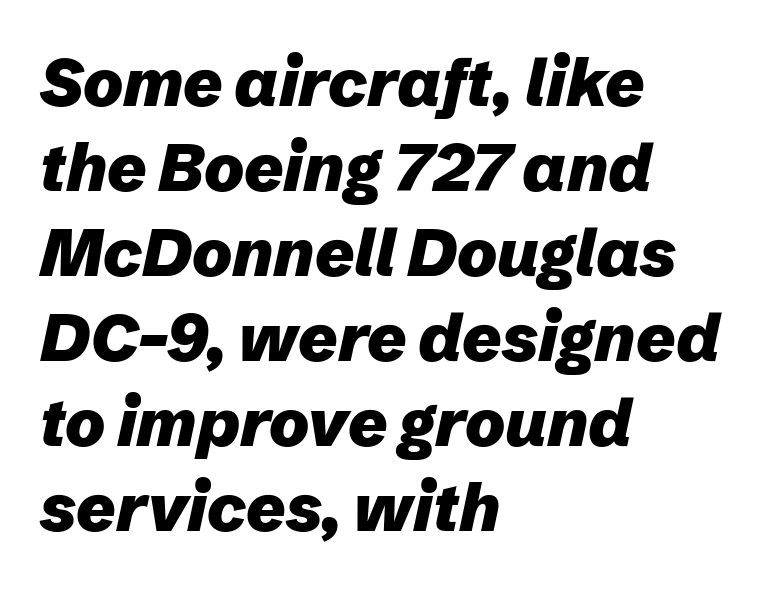
The passage shown has conventional tracking throughout. Descenders hang freely into open space. Regular leading. Italic: yes, the glyphs are oblique. Spacing verdict: proportional, widths tailored to each character.
